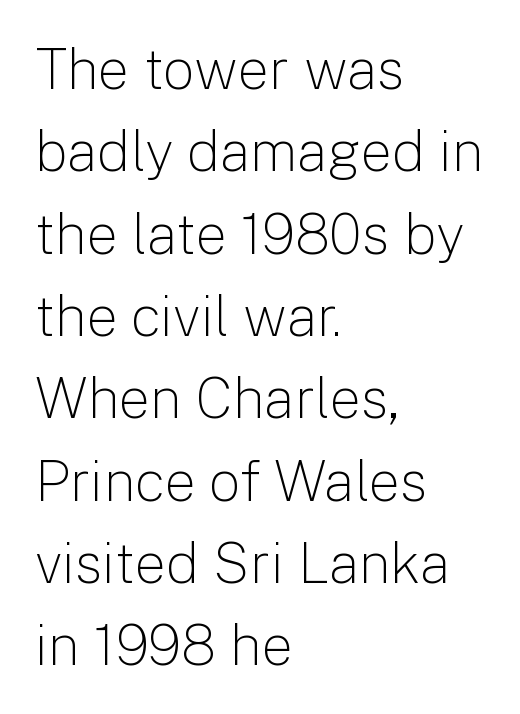
Q: Is the text bold? A: No.
Q: Is the text italic (slanted)? A: No, it is upright.
Q: Is the typeface a serif or a sans-serif typeface? A: Sans-serif.
Q: Is the text underlined? A: No.
Q: How is the paragraph aligned? A: Left-aligned.
Q: Is the spacing between letters normal or unusually wide? A: Normal.
Q: Is the spacing between lines tight, normal or loose? A: Normal.
Q: Width (condensed, normal, or wide)? A: Normal.
Q: Stroke contrast? A: Low.
Q: x-height? A: Medium.
Q: Monospaced? A: No.
